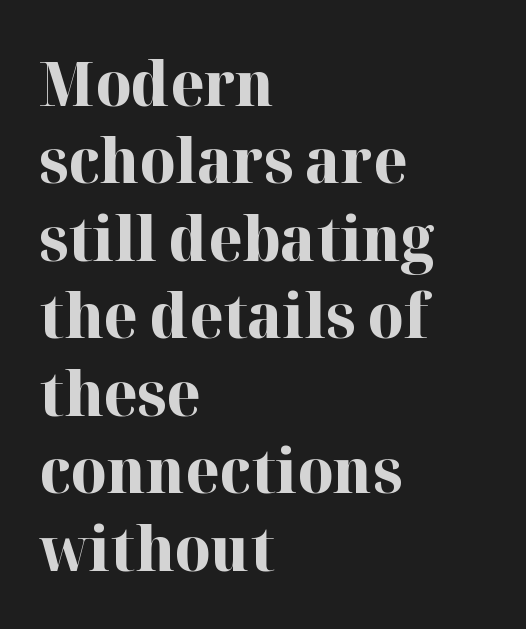
The image shows 62 px bold serif type, upright; set left-aligned, normal line spacing (1.25x), normal letter spacing, not underlined; high stroke contrast and a medium x-height.
